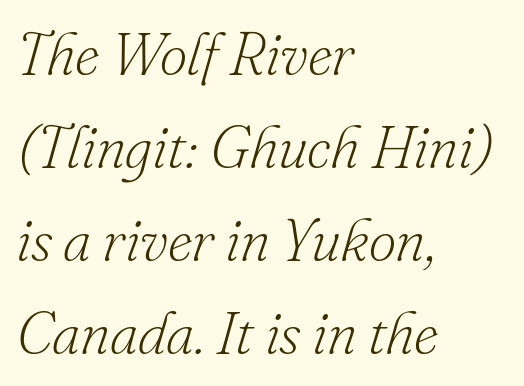
The letters look calm and open, with moderate or lighter stems. Which margin do the lines hug? The left one — the right edge is uneven. Regarding leading, the lines here are spaced in the standard way. These lines are rendered in a variable-pitch font. This rendering leaves character spacing at its baseline value. The typeface chosen for these lines features serifs.
